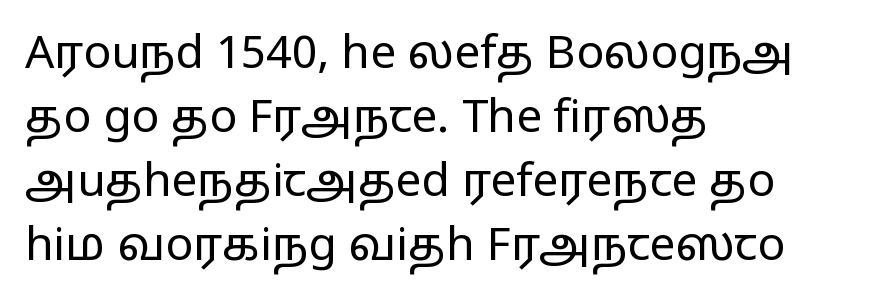
Q: Is the text bold? A: No.
Q: Is the text italic (slanted)? A: No, it is upright.
Q: Is the typeface a serif or a sans-serif typeface? A: Sans-serif.
Q: Is the text underlined? A: No.
Q: How is the paragraph aligned? A: Left-aligned.
Q: Is the spacing between letters normal or unusually wide? A: Normal.
Q: Is the spacing between lines tight, normal or loose? A: Normal.
Q: Width (condensed, normal, or wide)? A: Wide.
Q: Stroke contrast? A: Low.
Q: x-height? A: Medium.
Q: Monospaced? A: No.
